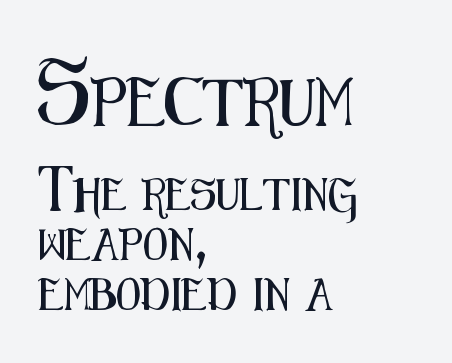
Q: Is the text italic (slanted)? A: No, it is upright.
Q: Is the text underlined? A: No.
Q: How is the paragraph aligned? A: Left-aligned.
Q: Is the spacing between letters normal or unusually wide? A: Normal.
Q: Is the spacing between lines tight, normal or loose? A: Normal.
Q: Which block of text is set in a larger size, the first (top) or the second (bottom)? A: The first (top) one.
Q: Width (condensed, normal, or wide)? A: Condensed.
Q: Stroke contrast? A: Medium.
Q: x-height? A: Medium.
Q: Monospaced? A: No.
